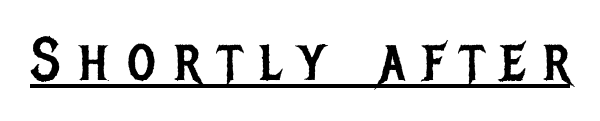
{"serif": "no", "italic": "no", "bold": "no", "weight": "regular", "width": "condensed", "stroke_contrast": "low", "x_height": "large", "monospaced": "no", "underline": "yes", "letter_spacing": "wide", "letter_spacing_em": 0.3, "glyph_px": 61}
